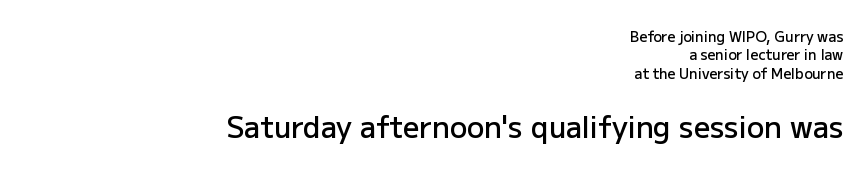
The words here are not underlined. The face used here is rendered with its standard letterfit. The leading is moderate, giving the passage an even texture. It's the straight-up-and-down kind of type. The lower block of text is set noticeably larger than the block above it.
